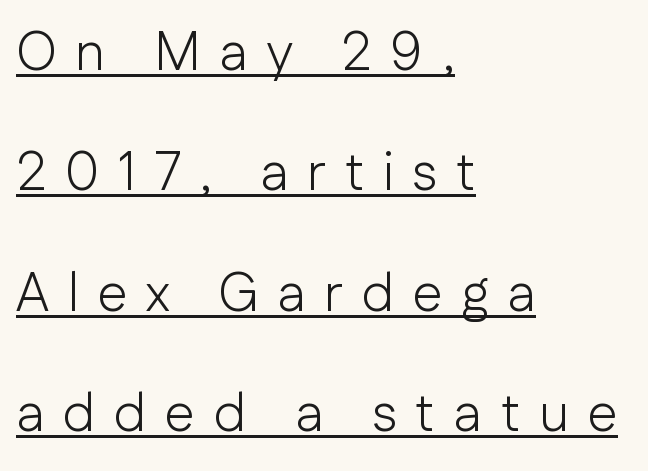
Which margin do the lines hug? The left one — the right edge is uneven. No chunkiness to these letters — they're not bold. Unlike a traditional serif, this face leaves its strokes unadorned. Each new line begins a long way beneath the previous one. Caption: expanded tracking, letters set apart.
